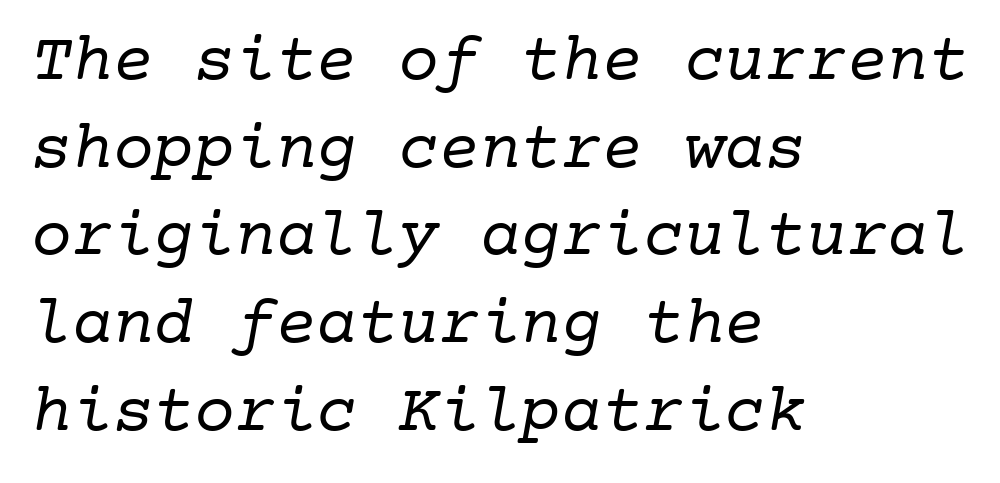
{"serif": "yes", "bold": "no", "weight": "regular", "width": "normal", "stroke_contrast": "low", "x_height": "medium", "monospaced": "yes", "underline": "no", "align": "left", "line_spacing": "normal", "line_spacing_ratio": 1.29, "letter_spacing": "normal", "letter_spacing_em": 0.0, "glyph_px": 68}
